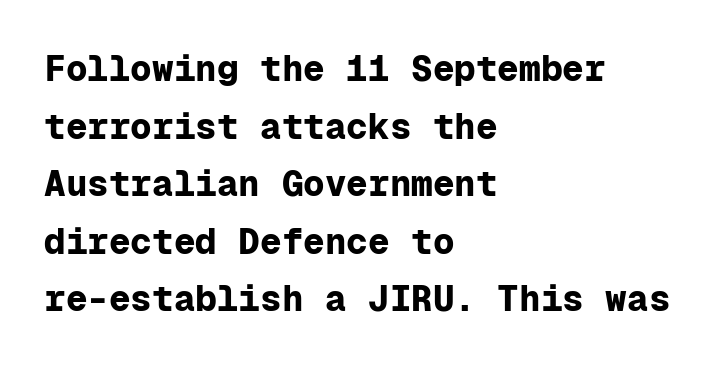
Q: Is the text bold? A: Yes.
Q: Is the text italic (slanted)? A: No, it is upright.
Q: Is the typeface a serif or a sans-serif typeface? A: Sans-serif.
Q: Is the text underlined? A: No.
Q: How is the paragraph aligned? A: Left-aligned.
Q: Is the spacing between letters normal or unusually wide? A: Normal.
Q: Is the spacing between lines tight, normal or loose? A: Normal.
Q: Width (condensed, normal, or wide)? A: Normal.
Q: Stroke contrast? A: Low.
Q: x-height? A: Medium.
Q: Monospaced? A: Yes.
